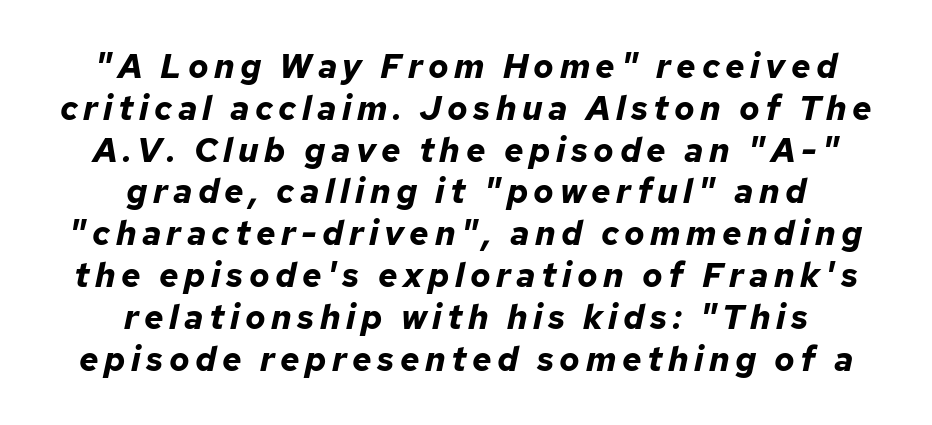
Tall strokes in this sample are angled rather than plumb. You could not count columns in this text — the font is proportionally spaced. The lines in this sample share a center point and differ in where they start and stop. In terms of weight, the rendering is a true, heavy bold.
